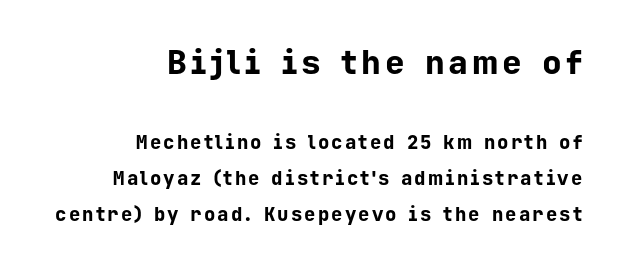
Which chunk is bigger? The first one — the top block dwarfs the bottom. The passage shown stacks its lines with a broad gap. The face used here is monospaced, like something from a code editor. The face used here is a sans, in the tradition of grotesques and geometrics. Nobody drew a line under any word here.
